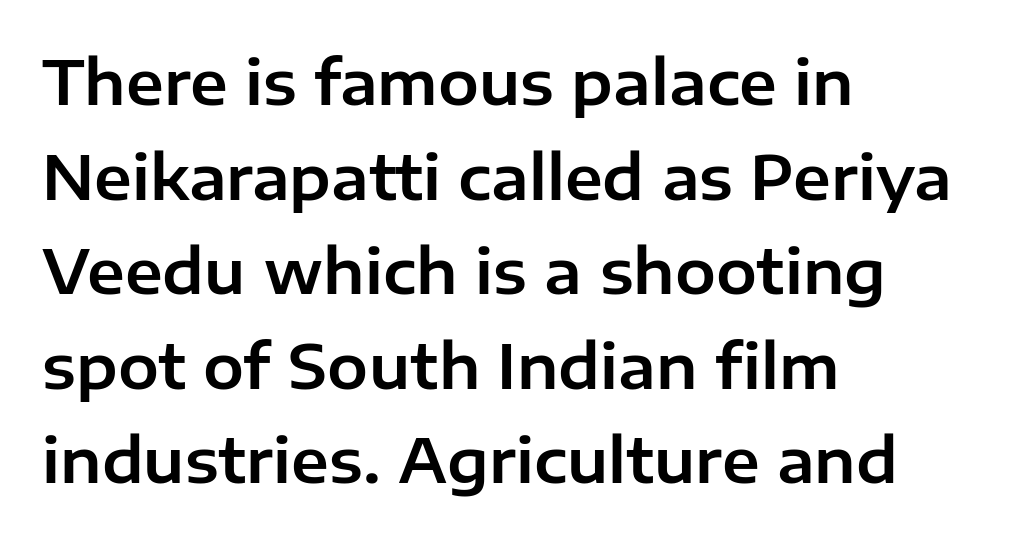
The image shows 61 px sans-serif type, upright; set left-aligned, normal line spacing (1.55x), normal letter spacing, not underlined; low stroke contrast and a medium x-height.
